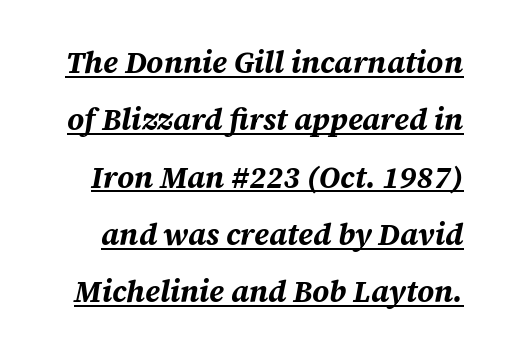
{"italic": "yes", "lean": "right", "slant_degrees": 12, "bold": "yes", "weight": "bold", "width": "normal", "stroke_contrast": "medium", "x_height": "large", "monospaced": "no", "underline": "yes", "line_spacing": "loose", "line_spacing_ratio": 1.91, "letter_spacing": "normal", "letter_spacing_em": 0.0, "glyph_px": 30}
